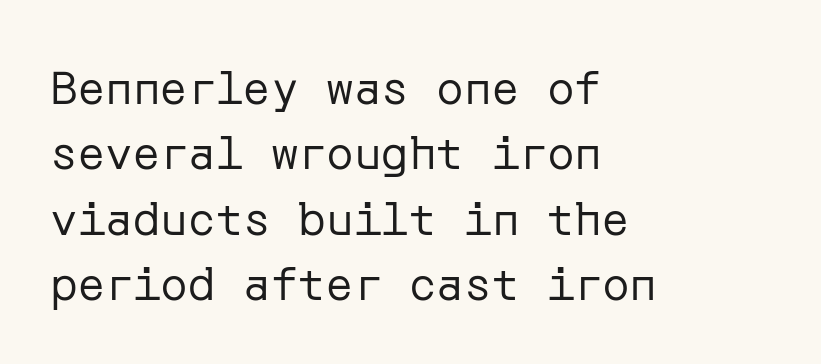
Q: Is the text bold? A: No.
Q: Is the text italic (slanted)? A: No, it is upright.
Q: Is the typeface a serif or a sans-serif typeface? A: Sans-serif.
Q: Is the text underlined? A: No.
Q: How is the paragraph aligned? A: Left-aligned.
Q: Is the spacing between letters normal or unusually wide? A: Normal.
Q: Is the spacing between lines tight, normal or loose? A: Normal.
Q: Width (condensed, normal, or wide)? A: Normal.
Q: Stroke contrast? A: Low.
Q: x-height? A: Medium.
